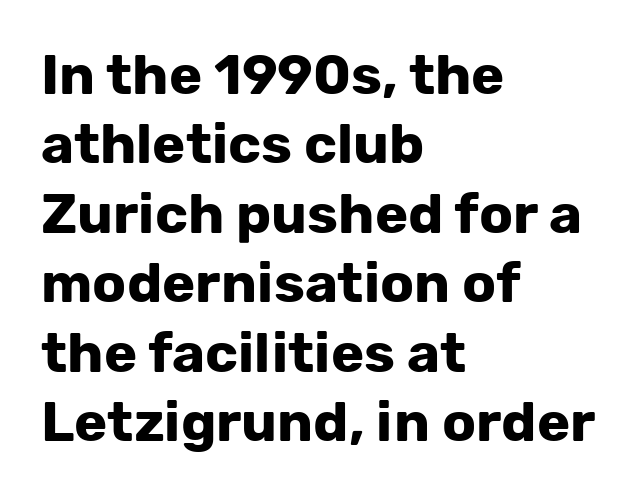
Character widths vary here, with narrow letters taking less room than wide ones. This rendering leaves character spacing at its baseline value. The lines in this sample share a left origin and differ only in where they stop. A typesetter would label this face a sans. A typesetter would mark this as roman, not italic.
